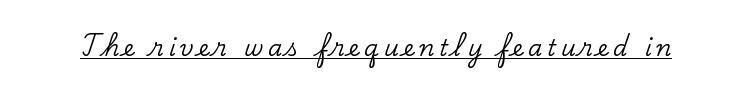
Substantial extra tracking has been applied to these lines. Somebody hit Ctrl+U on this one — the words are underlined.
